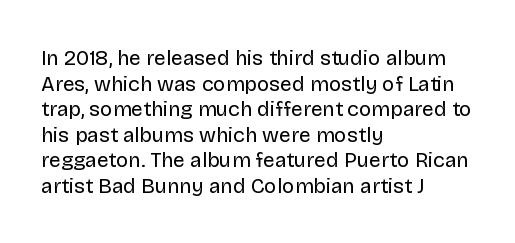
The image shows 21 px text type, upright; set left-aligned, line spacing 1.22x, normal letter spacing, not underlined.
